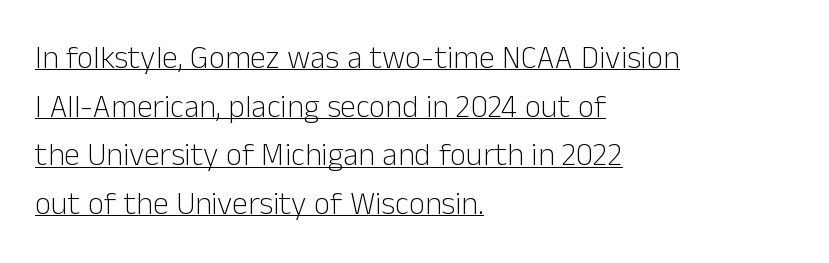
The image shows 32 px light sans-serif type, upright; set left-aligned, normal line spacing (1.52x), normal letter spacing, underlined; low stroke contrast and a medium x-height.
